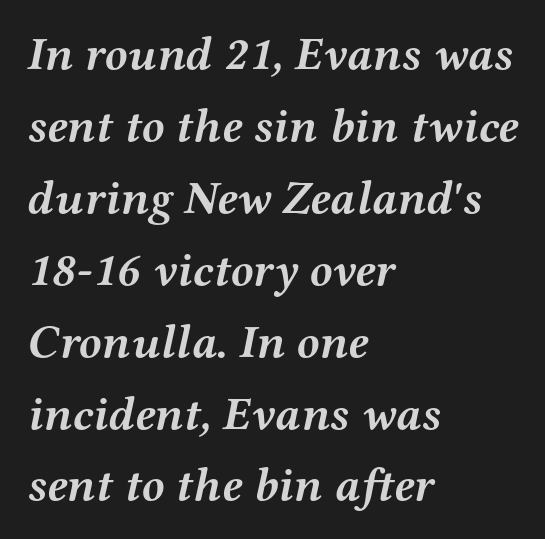
{"serif": "yes", "italic": "yes", "lean": "right", "slant_degrees": 12, "bold": "yes", "weight": "semibold", "width": "wide", "stroke_contrast": "medium", "x_height": "medium", "monospaced": "no", "underline": "no", "align": "left", "line_spacing": "normal", "line_spacing_ratio": 1.53, "letter_spacing": "normal", "letter_spacing_em": 0.0, "glyph_px": 47}
